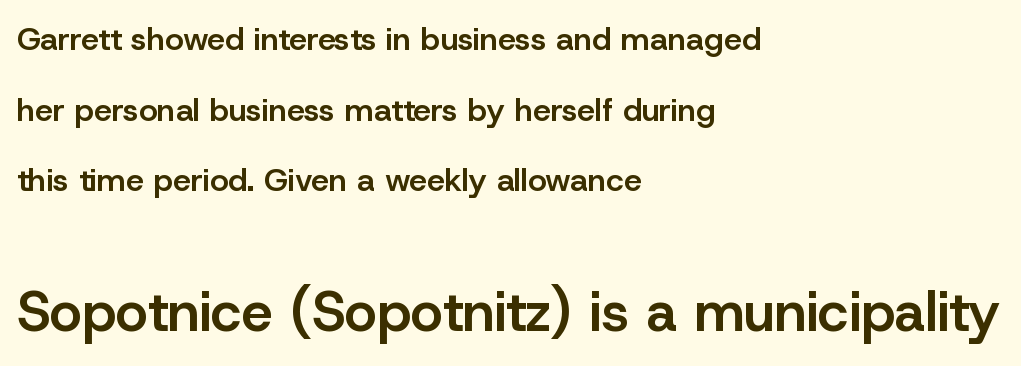
Q: Is the text bold? A: Semi-bold.
Q: Is the text italic (slanted)? A: No, it is upright.
Q: Is the typeface a serif or a sans-serif typeface? A: Sans-serif.
Q: Is the text underlined? A: No.
Q: How is the paragraph aligned? A: Left-aligned.
Q: Is the spacing between letters normal or unusually wide? A: Normal.
Q: Is the spacing between lines tight, normal or loose? A: Loose.
Q: Which block of text is set in a larger size, the first (top) or the second (bottom)? A: The second (bottom) one.
Q: Width (condensed, normal, or wide)? A: Normal.
Q: Stroke contrast? A: Low.
Q: x-height? A: Medium.
Q: Monospaced? A: No.
